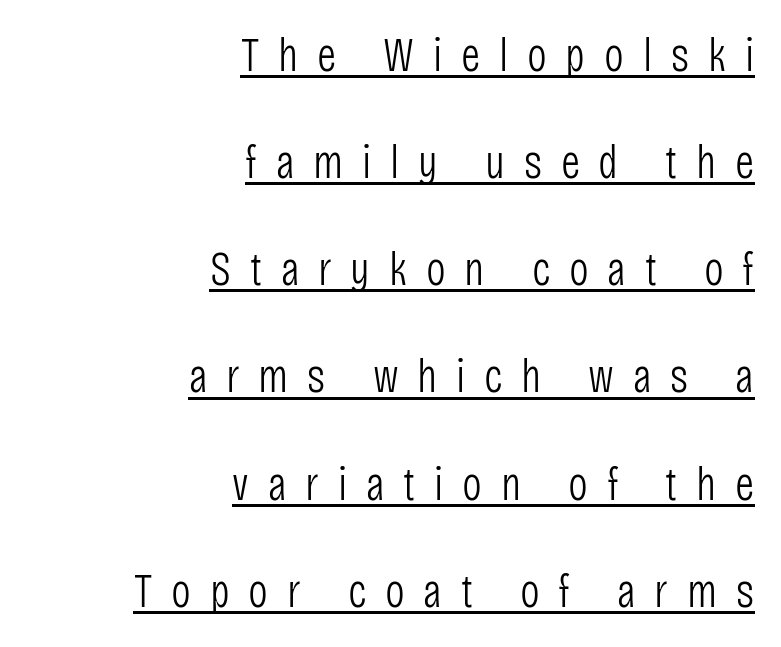
Q: Is the text bold? A: No.
Q: Is the text italic (slanted)? A: No, it is upright.
Q: Is the typeface a serif or a sans-serif typeface? A: Sans-serif.
Q: Is the text underlined? A: Yes.
Q: How is the paragraph aligned? A: Right-aligned.
Q: Is the spacing between letters normal or unusually wide? A: Unusually wide.
Q: Is the spacing between lines tight, normal or loose? A: Loose.
Q: Width (condensed, normal, or wide)? A: Condensed.
Q: Stroke contrast? A: Low.
Q: x-height? A: Large.
Q: Monospaced? A: No.
